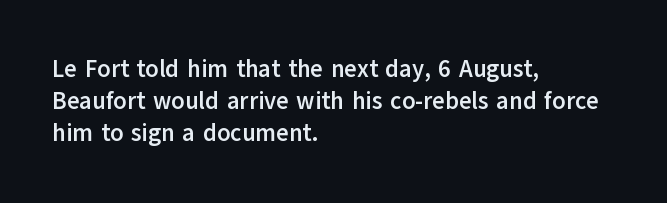
The image shows 24 px bold type, upright; set left-aligned, normal line spacing (1.34x), normal letter spacing, not underlined.
